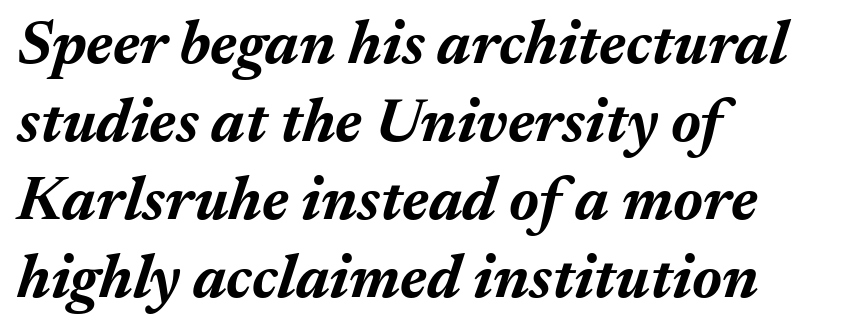
Q: Is the text bold? A: Yes.
Q: Is the text italic (slanted)? A: Yes, it leans right by about 17 degrees.
Q: Is the text underlined? A: No.
Q: How is the paragraph aligned? A: Left-aligned.
Q: Is the spacing between letters normal or unusually wide? A: Normal.
Q: Is the spacing between lines tight, normal or loose? A: Normal.
Q: Width (condensed, normal, or wide)? A: Normal.
Q: Stroke contrast? A: Medium.
Q: x-height? A: Medium.
Q: Monospaced? A: No.
